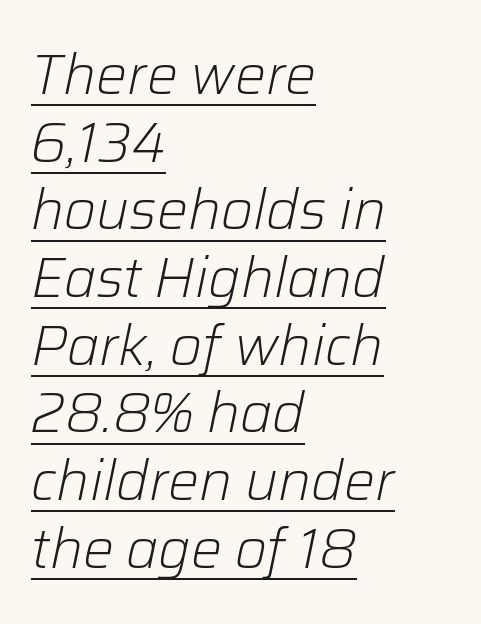
The image shows 55 px light type, italic (leaning right); set left-aligned, line spacing 1.23x, normal letter spacing, underlined; low stroke contrast and a medium x-height.
